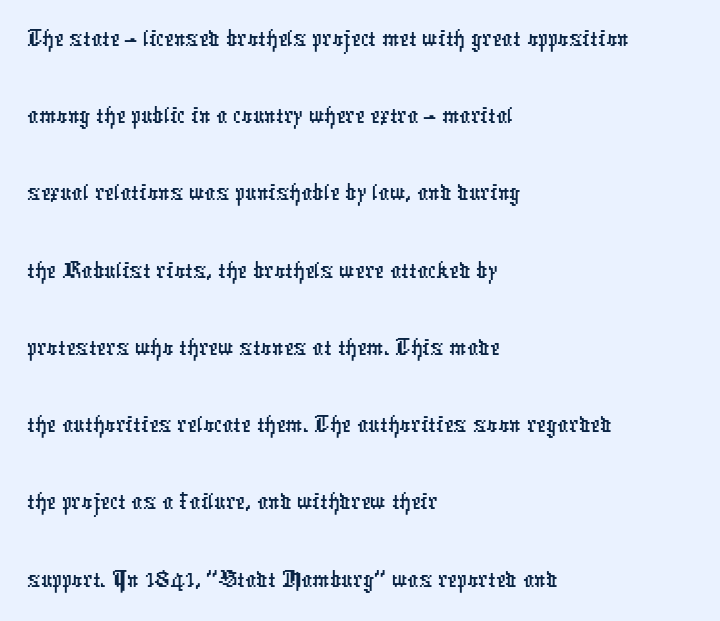
The image shows 54 px condensed sans-serif type; set left-aligned, normal line spacing (1.43x), normal letter spacing, not underlined; low stroke contrast and a medium x-height.
